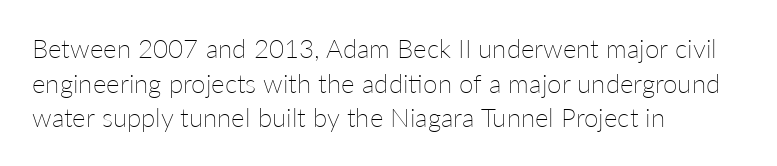
No chunkiness to these letters — they're not bold. A classic flush-left, rag-right setting is used for this passage. One glance says typical: line gaps are just what's usual. The letters sit at their default tracking, neither squeezed nor spread.
